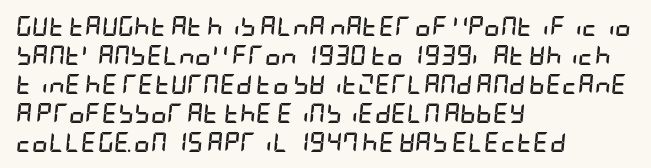
Q: Is the text bold? A: Yes.
Q: Is the text italic (slanted)? A: Yes, it leans right by about 5 degrees.
Q: Is the text underlined? A: No.
Q: How is the paragraph aligned? A: Left-aligned.
Q: Is the spacing between letters normal or unusually wide? A: Normal.
Q: Is the spacing between lines tight, normal or loose? A: Normal.
